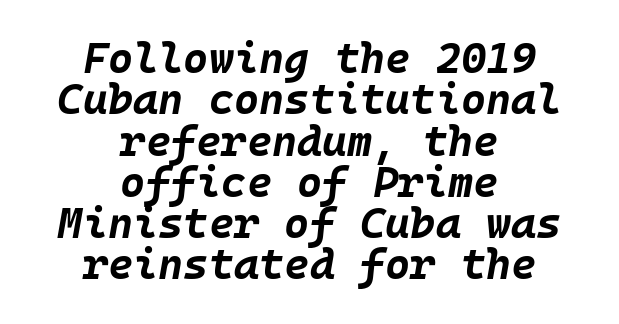
Standard letterfit; no display-style spreading of the glyphs. Alignment: centered. What's the leading like? Squeezed, with rows nearly overlapping. Only glyphs here, with clear space below each row. Strokes here are thick enough to call this a true bold. Italic? Definitely — the glyphs are oblique.
